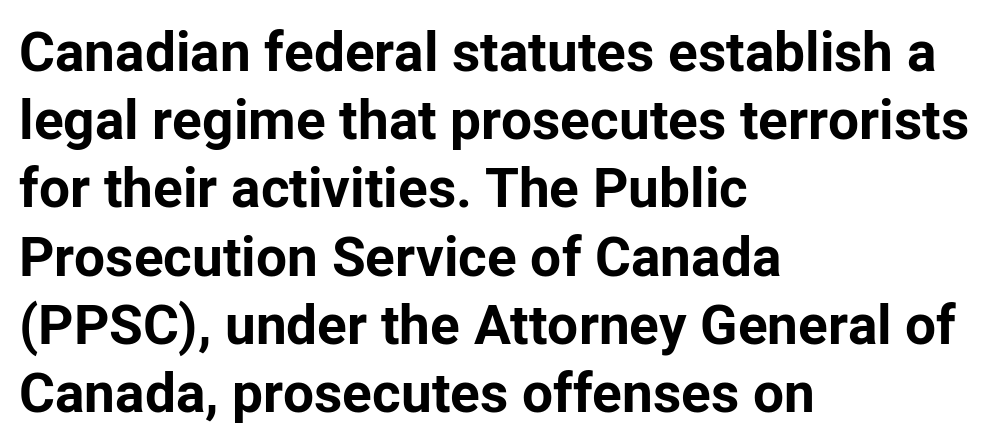
Q: Is the text bold? A: Yes.
Q: Is the text italic (slanted)? A: No, it is upright.
Q: Is the typeface a serif or a sans-serif typeface? A: Sans-serif.
Q: Is the text underlined? A: No.
Q: How is the paragraph aligned? A: Left-aligned.
Q: Is the spacing between letters normal or unusually wide? A: Normal.
Q: Width (condensed, normal, or wide)? A: Normal.
Q: Stroke contrast? A: Low.
Q: x-height? A: Medium.
Q: Monospaced? A: No.
